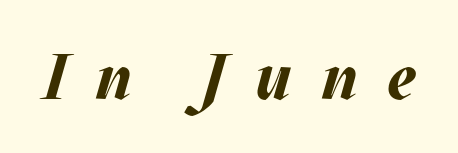
The image shows 64 px bold type, italic (leaning right); set unusually wide letter spacing (+0.45 em), not underlined; medium stroke contrast and a large x-height.
